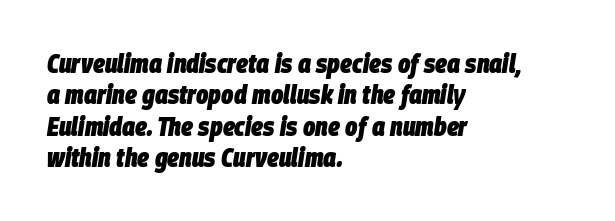
Q: Is the text bold? A: Yes.
Q: Is the text italic (slanted)? A: Yes, it leans right by about 9 degrees.
Q: Is the text underlined? A: No.
Q: How is the paragraph aligned? A: Left-aligned.
Q: Is the spacing between letters normal or unusually wide? A: Normal.
